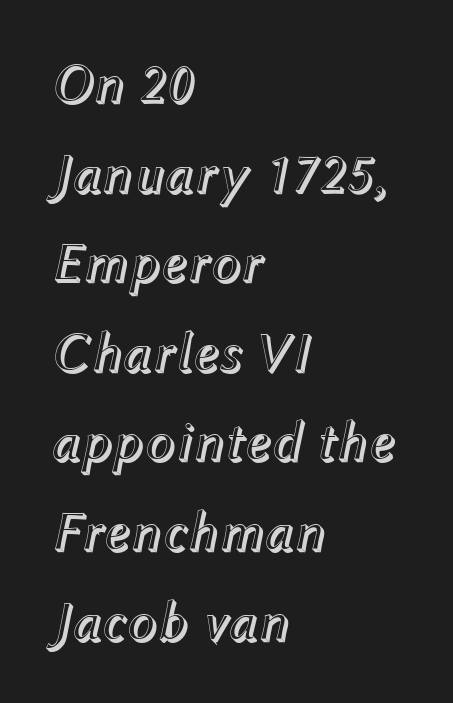
Q: Is the text italic (slanted)? A: Yes, it leans right by about 12 degrees.
Q: Is the text underlined? A: No.
Q: How is the paragraph aligned? A: Left-aligned.
Q: Is the spacing between letters normal or unusually wide? A: Normal.
Q: Is the spacing between lines tight, normal or loose? A: Normal.
Q: Width (condensed, normal, or wide)? A: Normal.
Q: x-height? A: Medium.
Q: Monospaced? A: No.
